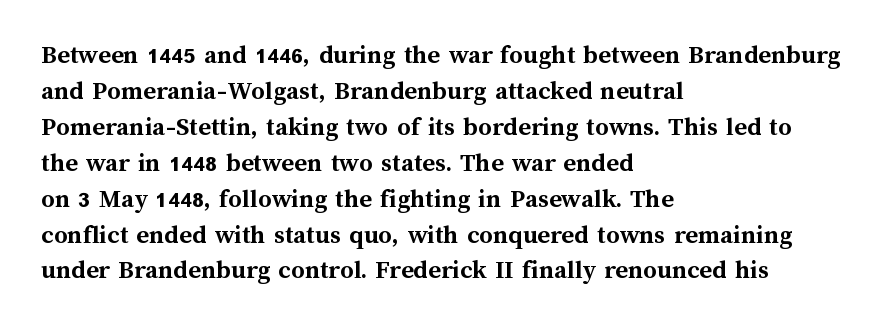
The image shows 27 px bold type, upright; set left-aligned, normal line spacing (1.33x), normal letter spacing, not underlined.
